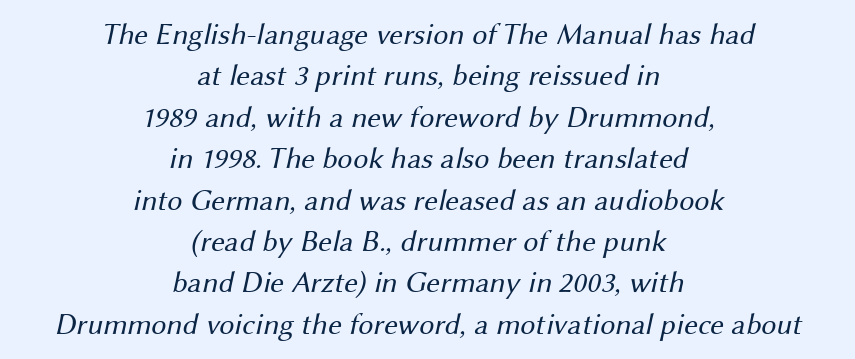
Descenders hang freely into open space. The paragraph has two soft edges and a firm central axis. What's the leading like? Ordinary, nothing unusual. Examine the stroke ends and you'll find no serifs.
